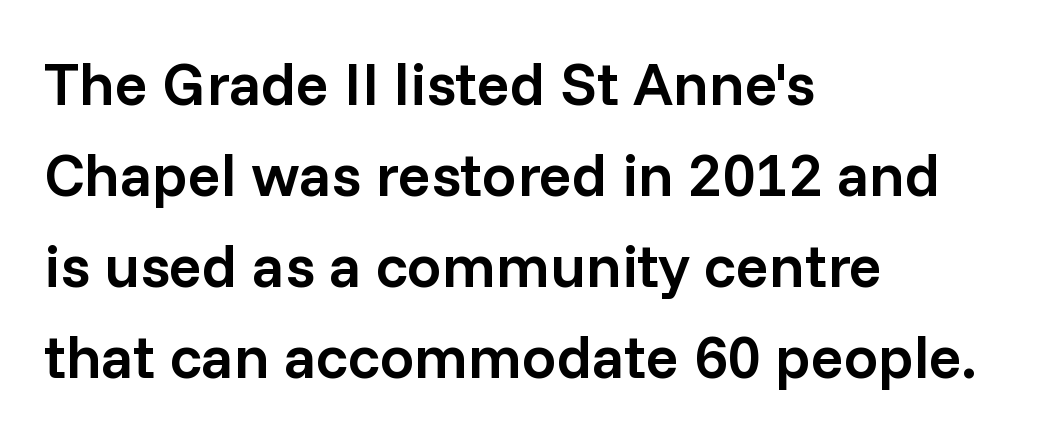
The image shows 61 px semibold sans-serif type, upright; set left-aligned, normal line spacing (1.49x), normal letter spacing, not underlined; low stroke contrast and a medium x-height.
